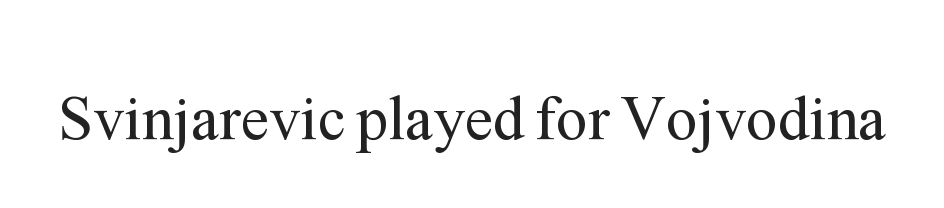
Q: Is the text bold? A: No.
Q: Is the text italic (slanted)? A: No, it is upright.
Q: Is the typeface a serif or a sans-serif typeface? A: Serif.
Q: Is the text underlined? A: No.
Q: Is the spacing between letters normal or unusually wide? A: Normal.
Q: Width (condensed, normal, or wide)? A: Normal.
Q: Stroke contrast? A: Medium.
Q: x-height? A: Medium.
Q: Monospaced? A: No.
